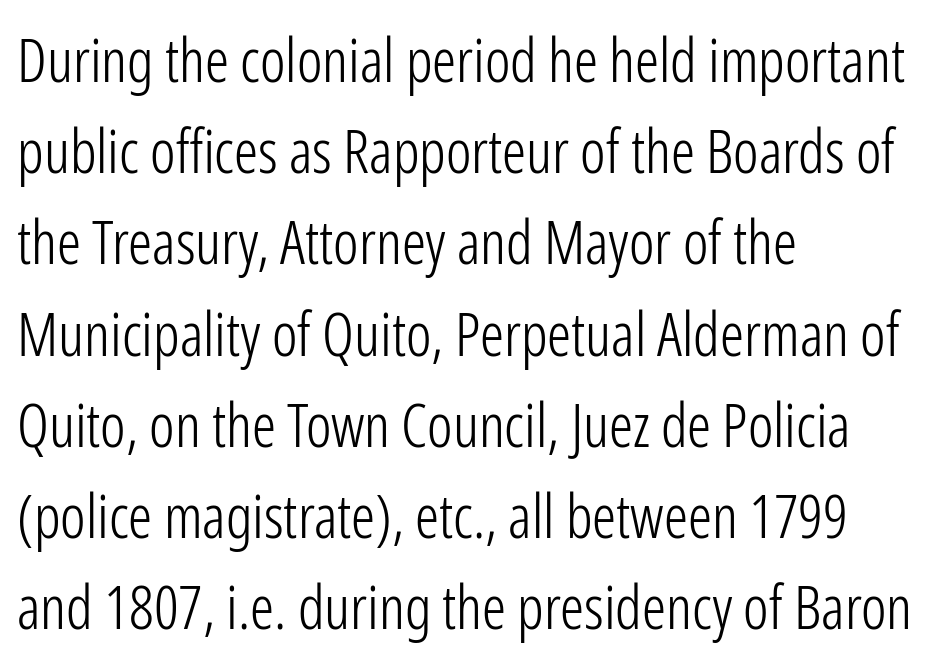
Q: Is the text bold? A: No.
Q: Is the text italic (slanted)? A: No, it is upright.
Q: Is the typeface a serif or a sans-serif typeface? A: Sans-serif.
Q: Is the text underlined? A: No.
Q: How is the paragraph aligned? A: Left-aligned.
Q: Is the spacing between letters normal or unusually wide? A: Normal.
Q: Is the spacing between lines tight, normal or loose? A: Normal.
Q: Width (condensed, normal, or wide)? A: Condensed.
Q: Stroke contrast? A: Low.
Q: x-height? A: Medium.
Q: Monospaced? A: No.
